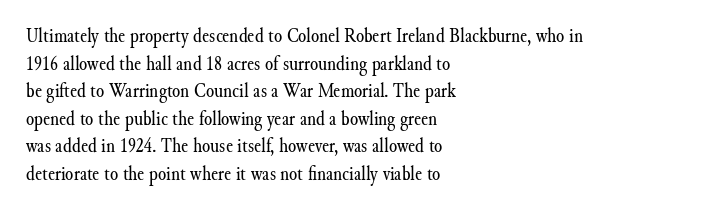
{"italic": "no", "bold": "no", "underline": "no", "align": "left", "line_spacing": "normal", "line_spacing_ratio": 1.31, "letter_spacing": "normal", "letter_spacing_em": 0.0, "glyph_px": 21}
